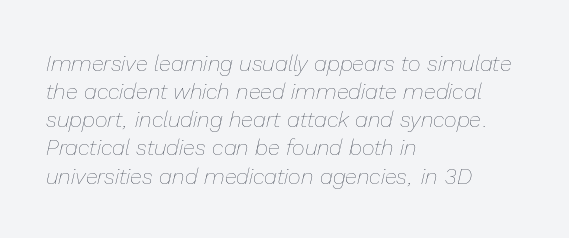
Rule under the text: the space is simply empty. Letters have the restrained weight of plain body copy at most. Caption: multi-line text, flush left, ragged right. Successive baselines arrive at the customary interval. The whole block is typeset with a tilt.
